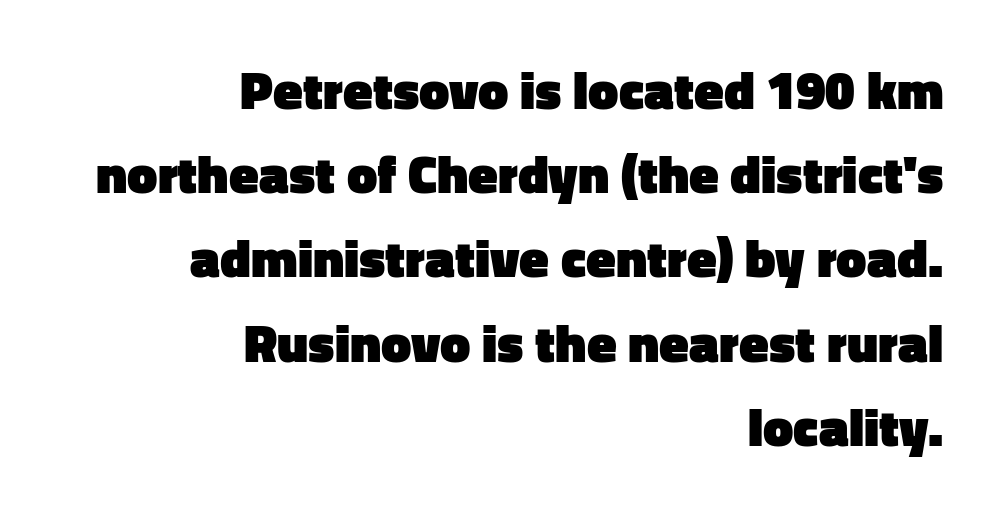
The characters display no serif detailing; their extremities are plain. Is the block centered? No — it sits flush against the right margin. The strokes are fattened all the way to bold. Rule under the text: the space is simply empty. Notice how descenders clear the ascenders below comfortably — that's standard leading.
